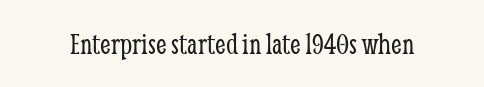
The string is rendered with underlining switched off. These lines are rendered in a variable-pitch font. Is the stroke heavy? The answer is a plain regular-or-lighter. Inter-character spacing is left at the font's built-in metrics.
